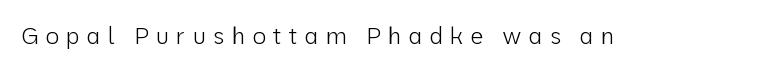
Q: Is the text bold? A: No.
Q: Is the text italic (slanted)? A: No, it is upright.
Q: Is the text underlined? A: No.
Q: Is the spacing between letters normal or unusually wide? A: Unusually wide.
